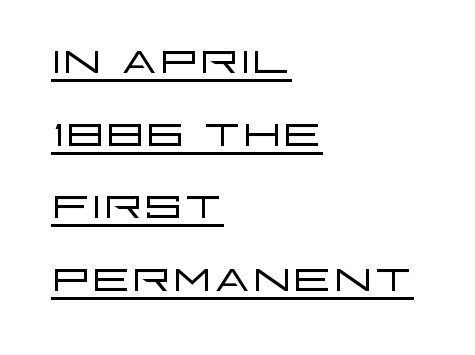
The image shows 60 px light, wide sans-serif type, upright; set left-aligned, line spacing 1.21x, normal letter spacing, underlined; low stroke contrast and a large x-height.
